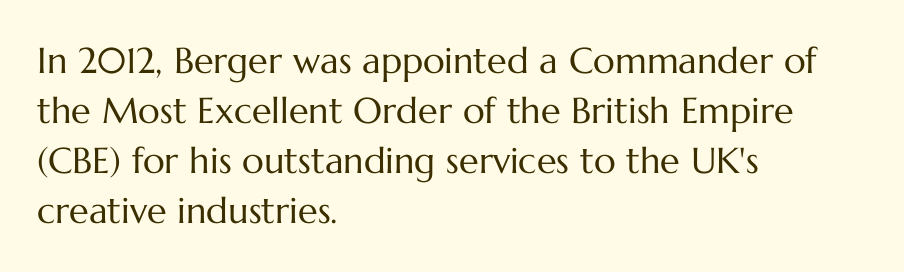
{"italic": "no", "bold": "no", "weight": "regular", "width": "normal", "stroke_contrast": "medium", "x_height": "medium", "monospaced": "no", "underline": "no", "align": "left", "line_spacing": "normal", "line_spacing_ratio": 1.39, "letter_spacing": "normal", "letter_spacing_em": 0.0, "glyph_px": 36}
